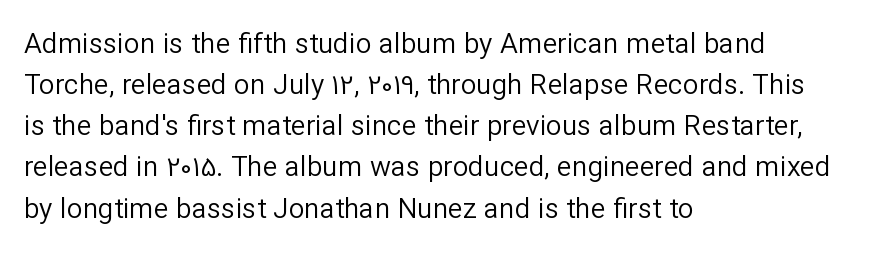
{"serif": "no", "italic": "no", "bold": "no", "weight": "regular", "width": "normal", "stroke_contrast": "low", "x_height": "medium", "monospaced": "no", "underline": "no", "align": "left", "line_spacing": "normal", "line_spacing_ratio": 1.47, "letter_spacing": "normal", "letter_spacing_em": 0.0, "glyph_px": 28}
